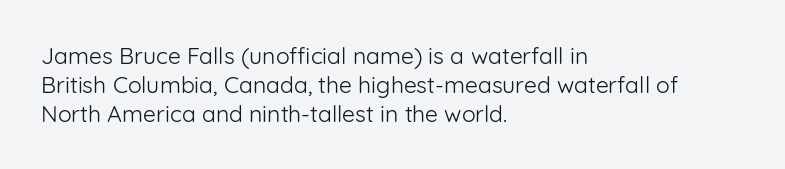
{"italic": "no", "bold": "no", "underline": "no", "align": "left", "line_spacing": "normal", "line_spacing_ratio": 1.26, "letter_spacing": "normal", "letter_spacing_em": 0.0, "glyph_px": 23}
